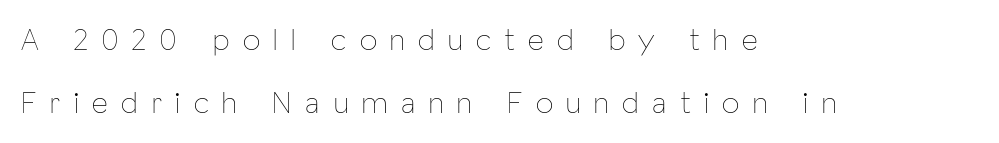
The line texture is sparse and dotted thanks to wide tracking. The strip under each line holds only bare page. Notice how the passage keeps a crisp vertical edge on the left only. Each new line begins a long way beneath the previous one.
